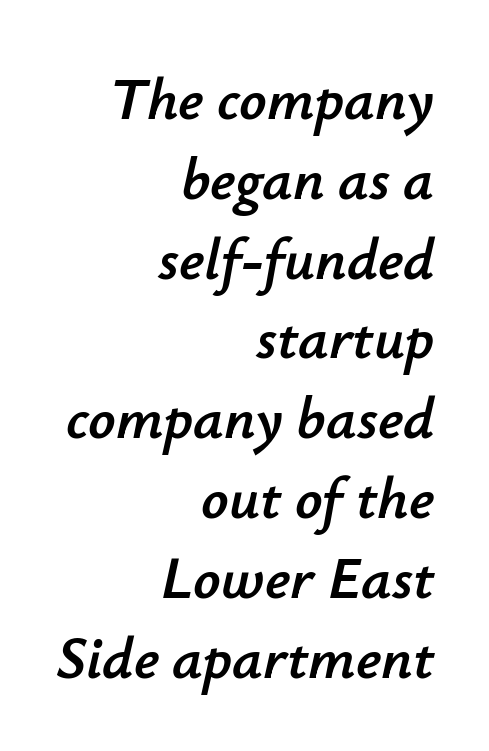
This rendering uses right alignment, leaving the left contour irregular. The whole block is typeset with a tilt. These lines sit exactly where default settings would place them. Underlining? Definitely not there. Looks like regular typesetting: each glyph gets only the width it needs.
